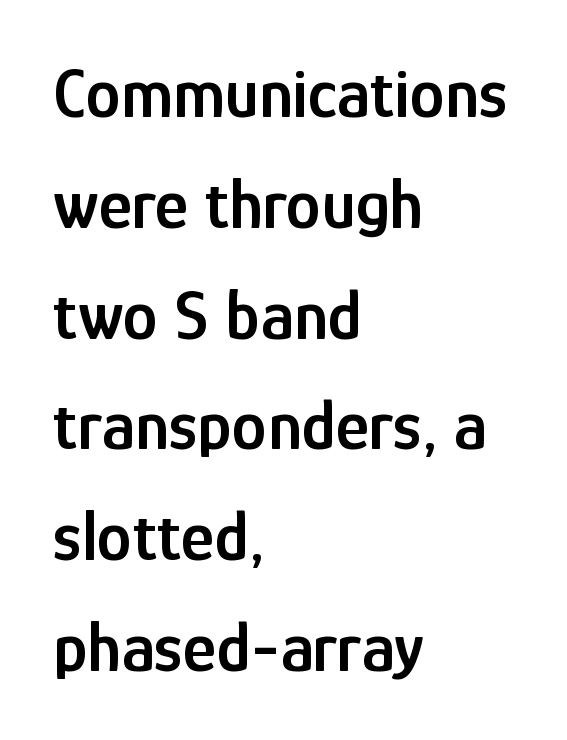
If you measured baseline to baseline, you'd find a middling distance. Students, note that the glyphs here touch the page at normal intervals. The axis of the letterforms is exactly vertical. A clean baseline with only descenders dipping below it.
